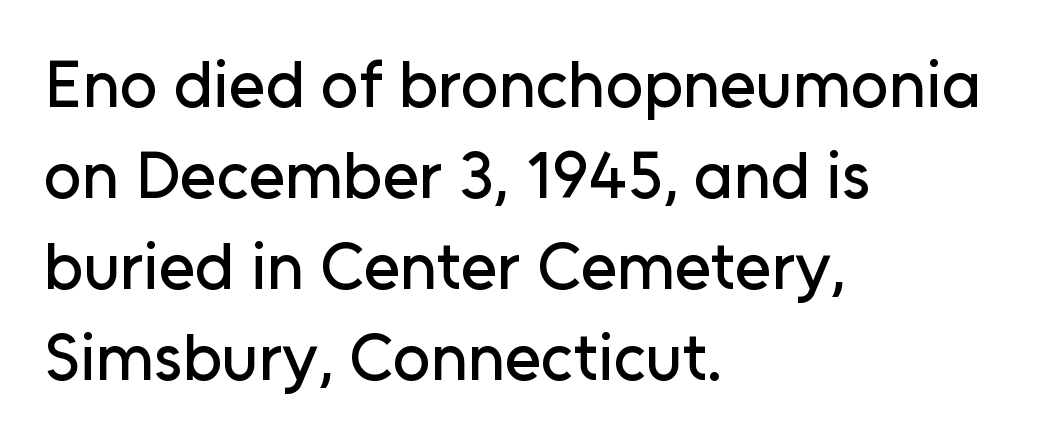
The image shows 66 px sans-serif type, upright; set left-aligned, normal line spacing (1.38x), normal letter spacing, not underlined; low stroke contrast and a medium x-height.
